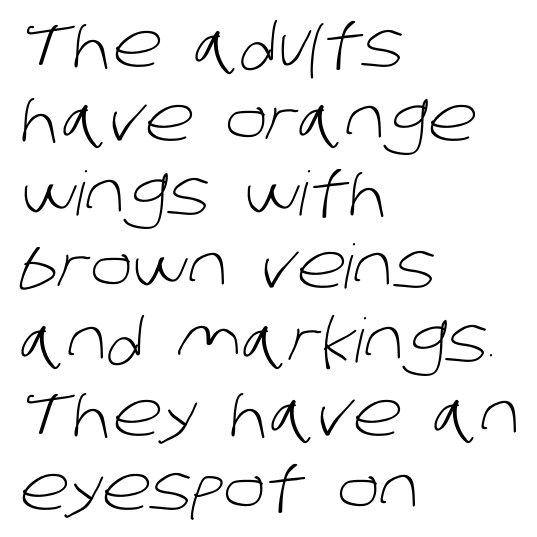
Descender tails drop into unmarked territory. This sample has the flowing, uneven cadence of proportional lettering. Type style note: lacks serifs. How are the letters spaced? Ordinarily, with no added tracking.
